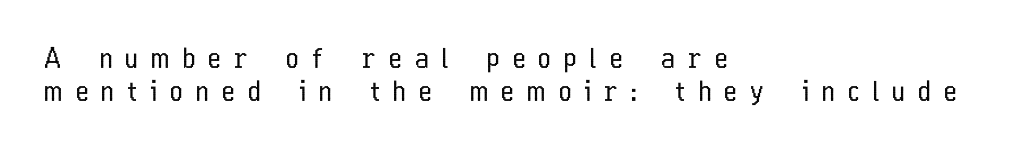
Q: Is the text bold? A: No.
Q: Is the text italic (slanted)? A: No, it is upright.
Q: Is the text underlined? A: No.
Q: How is the paragraph aligned? A: Left-aligned.
Q: Is the spacing between letters normal or unusually wide? A: Unusually wide.
